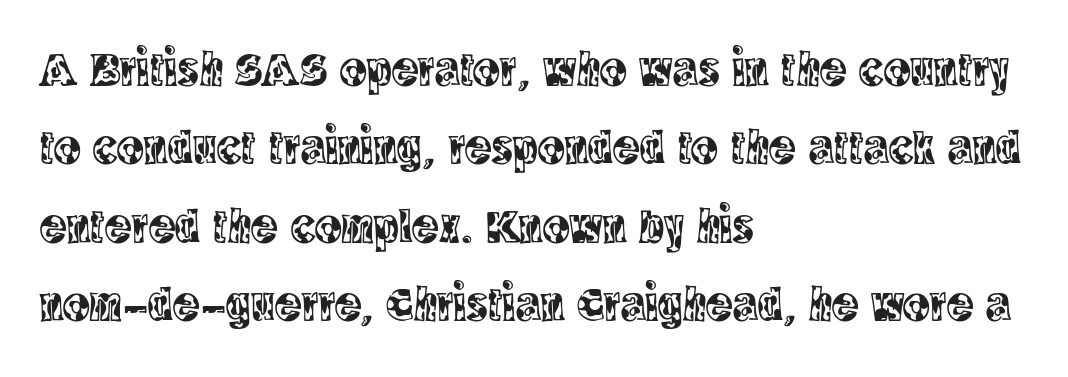
The image shows 50 px condensed serif type, upright; set left-aligned, normal line spacing (1.57x), normal letter spacing, not underlined; a large x-height.
